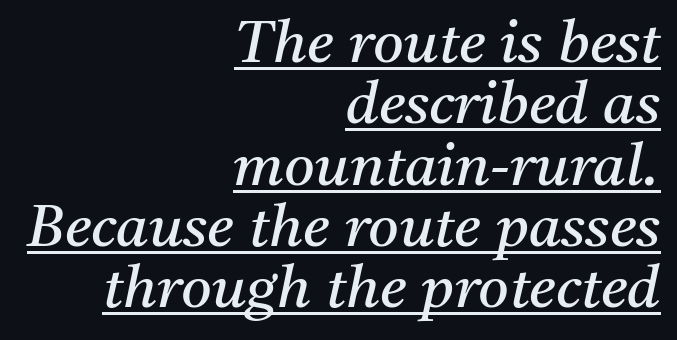
The image shows 59 px regular-weight serif type, italic (leaning right); set right-aligned, tight line spacing (1.04x), normal letter spacing, underlined; medium stroke contrast and a medium x-height.
